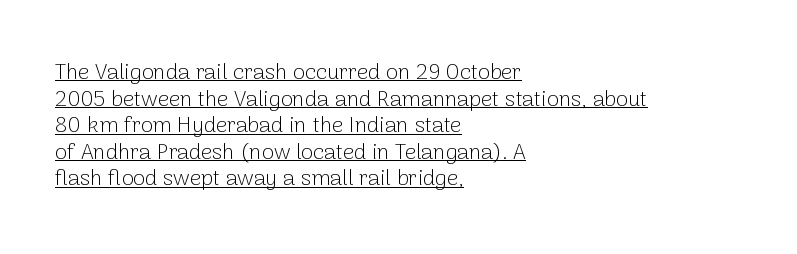
Q: Is the text bold? A: No.
Q: Is the text italic (slanted)? A: No, it is upright.
Q: Is the text underlined? A: Yes.
Q: How is the paragraph aligned? A: Left-aligned.
Q: Is the spacing between letters normal or unusually wide? A: Normal.
